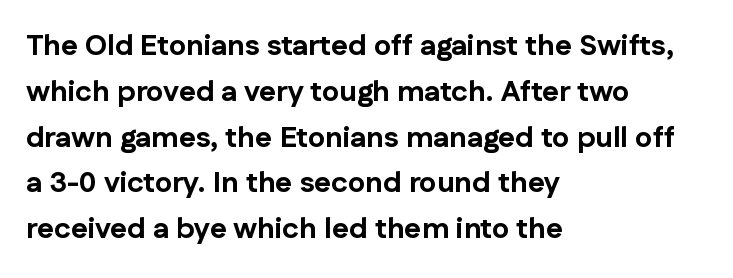
Horizontally, the lines are justified to the leading edge only. No feet cap the strokes, marking this as sans-serif type. Does the weight exceed regular? Yes, all the way to bold. No extra tracking has been applied to these lines. Clear beneath every line of the passage.
